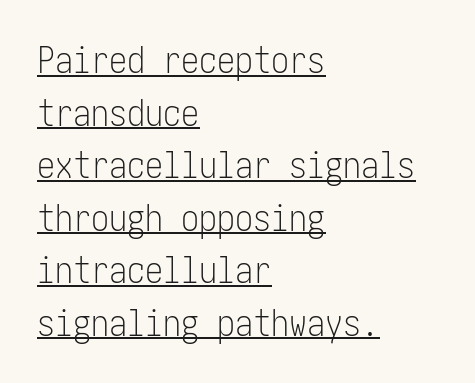
Q: Is the text bold? A: No.
Q: Is the text italic (slanted)? A: No, it is upright.
Q: Is the typeface a serif or a sans-serif typeface? A: Sans-serif.
Q: Is the text underlined? A: Yes.
Q: How is the paragraph aligned? A: Left-aligned.
Q: Is the spacing between letters normal or unusually wide? A: Normal.
Q: Is the spacing between lines tight, normal or loose? A: Normal.
Q: Width (condensed, normal, or wide)? A: Condensed.
Q: Stroke contrast? A: Low.
Q: x-height? A: Medium.
